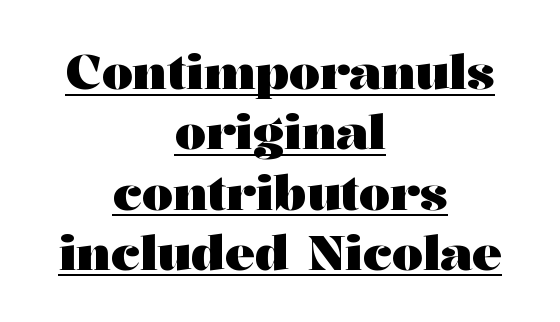
The rendering uses a bold face; every stroke is thick and dark. Proportional: the letters do not fall into vertical columns. Students, observe the line beneath the letters — that is underlining. No extra tracking has been applied to these lines. Typographically, this falls in the serif category. When letters stand straight like this, we call the style roman or upright.
